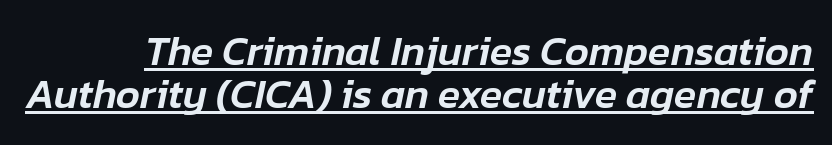
Q: Is the text italic (slanted)? A: Yes, it leans right by about 12 degrees.
Q: Is the text underlined? A: Yes.
Q: Is the spacing between letters normal or unusually wide? A: Normal.
Q: Is the spacing between lines tight, normal or loose? A: Tight.
Q: Width (condensed, normal, or wide)? A: Normal.
Q: Stroke contrast? A: Low.
Q: x-height? A: Medium.
Q: Monospaced? A: No.
